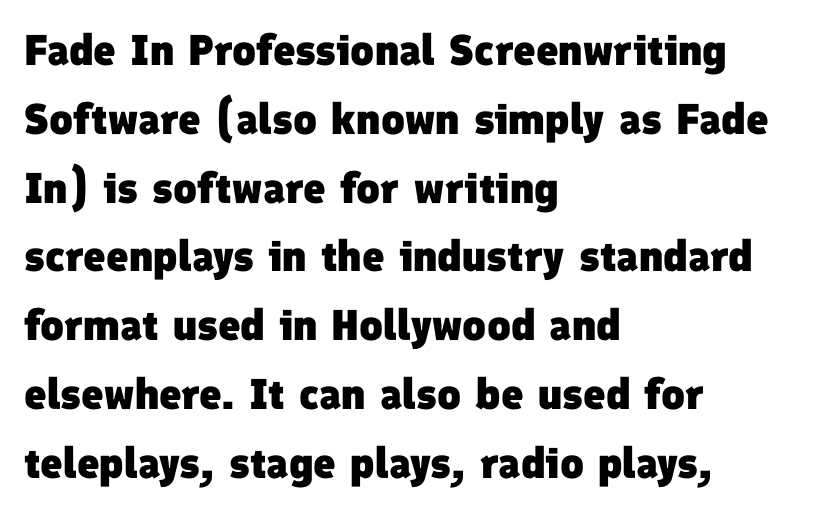
{"serif": "no", "bold": "yes", "weight": "heavy", "width": "normal", "stroke_contrast": "low", "x_height": "medium", "monospaced": "no", "underline": "no", "align": "left", "line_spacing": "normal", "line_spacing_ratio": 1.6, "letter_spacing": "normal", "letter_spacing_em": 0.0, "glyph_px": 43}
